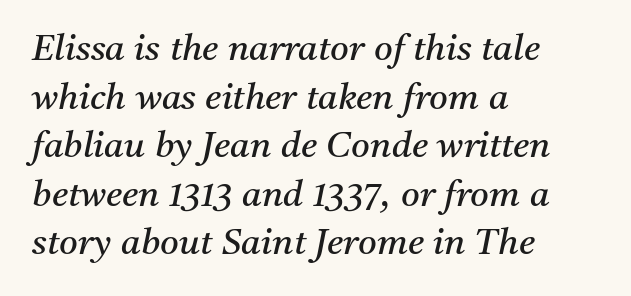
Classification — serif. Default kerning and tracking; the words read as compact shapes. Every row of glyphs begins at an identical x-position on the left. Anything drawn beneath the words? Only blank space. The rendering uses natural spacing where letterforms have individual widths. Italic? Definitely — the glyphs are oblique.
